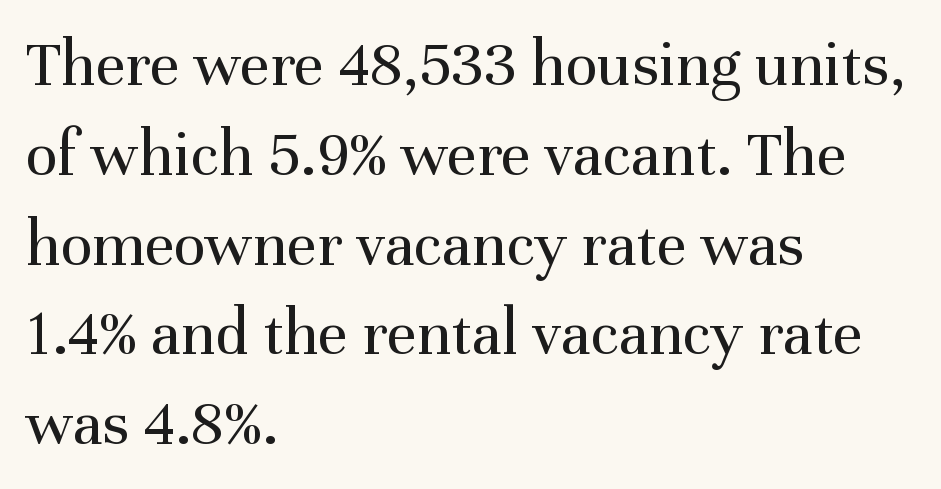
{"serif": "yes", "italic": "no", "bold": "no", "weight": "regular", "width": "normal", "stroke_contrast": "medium", "x_height": "medium", "monospaced": "no", "underline": "no", "align": "left", "line_spacing": "normal", "line_spacing_ratio": 1.36, "letter_spacing": "normal", "letter_spacing_em": 0.0, "glyph_px": 66}
